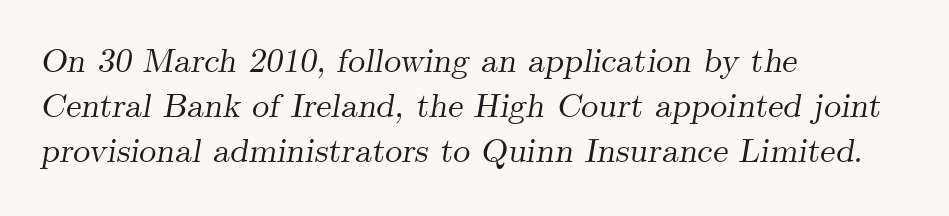
The lettering tilts uniformly, giving the passage an italic look. The letters carry serifs — small finishing strokes at the ends of their stems. The line-height multiplier appears to be the usual default. In CSS terms this would be text-align: left.
